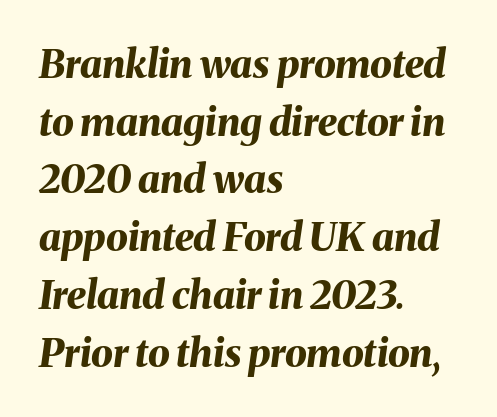
Q: Is the text bold? A: Yes.
Q: Is the text italic (slanted)? A: Yes, it leans right by about 8 degrees.
Q: Is the text underlined? A: No.
Q: How is the paragraph aligned? A: Left-aligned.
Q: Is the spacing between letters normal or unusually wide? A: Normal.
Q: Is the spacing between lines tight, normal or loose? A: Normal.
Q: Width (condensed, normal, or wide)? A: Normal.
Q: Stroke contrast? A: Medium.
Q: x-height? A: Medium.
Q: Monospaced? A: No.
